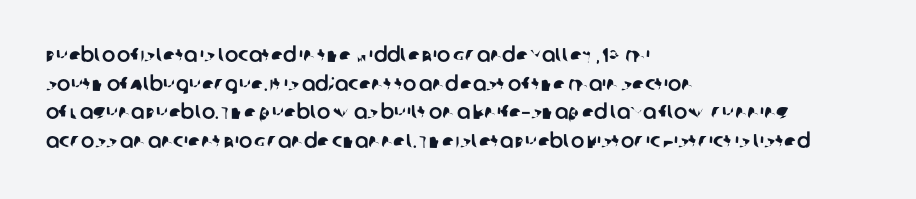
{"underline": "no", "align": "left", "line_spacing": "normal", "line_spacing_ratio": 1.43, "letter_spacing": "normal", "letter_spacing_em": 0.0, "glyph_px": 20}
